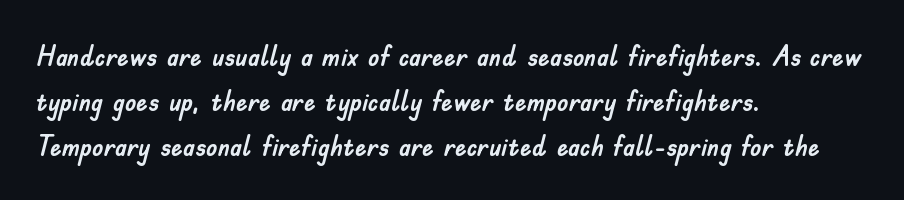
Leading matches the norm, producing a regular column. The tracking reads as untouched default to a designer's eye. The passage shown is typed in a proportional face where columns would drift. Underline: absent. Where is the straight margin? On the left.
